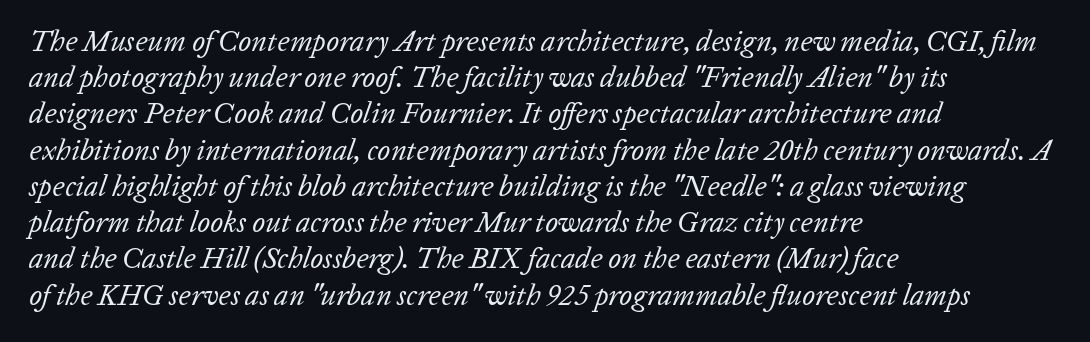
{"italic": "yes", "lean": "right", "slant_degrees": 20, "bold": "no", "weight": "regular", "width": "normal", "stroke_contrast": "low", "x_height": "medium", "monospaced": "no", "underline": "no", "align": "left", "line_spacing": "normal", "line_spacing_ratio": 1.25, "letter_spacing": "normal", "letter_spacing_em": 0.0, "glyph_px": 29}
